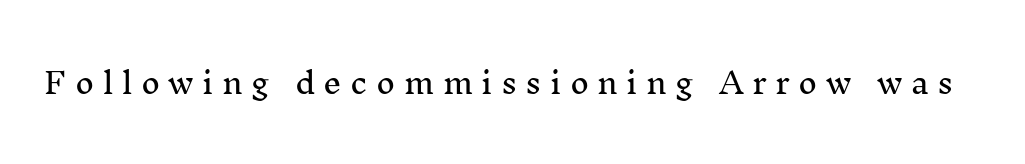
{"serif": "yes", "italic": "no", "width": "normal", "stroke_contrast": "medium", "x_height": "medium", "monospaced": "no", "underline": "no", "letter_spacing": "wide", "letter_spacing_em": 0.29, "glyph_px": 29}
